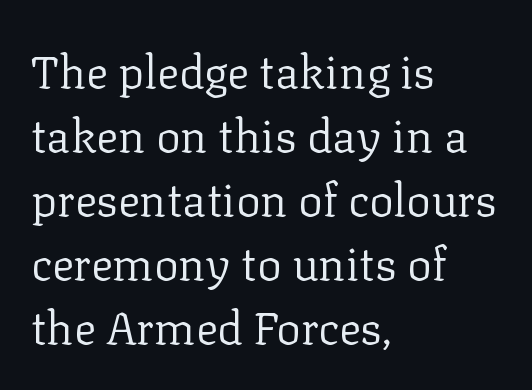
The image shows 46 px regular-weight serif type, upright; set left-aligned, normal line spacing (1.39x), normal letter spacing, not underlined; low stroke contrast and a medium x-height.
